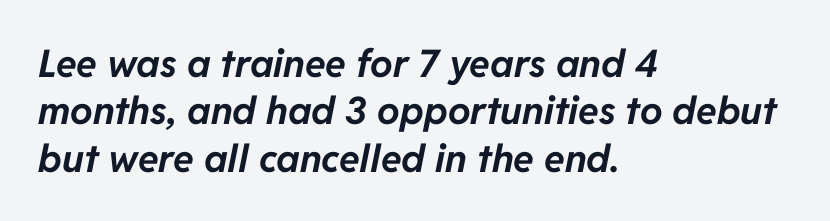
{"italic": "yes", "lean": "right", "slant_degrees": 11, "bold": "yes", "weight": "bold", "width": "normal", "stroke_contrast": "low", "x_height": "medium", "monospaced": "no", "underline": "no", "align": "left", "line_spacing": "normal", "line_spacing_ratio": 1.25, "letter_spacing": "normal", "letter_spacing_em": 0.0, "glyph_px": 38}
